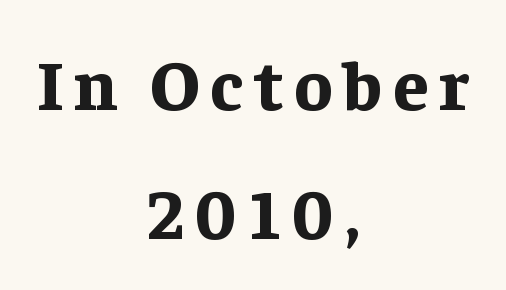
Q: Is the text bold? A: Yes.
Q: Is the text italic (slanted)? A: No, it is upright.
Q: Is the typeface a serif or a sans-serif typeface? A: Serif.
Q: Is the text underlined? A: No.
Q: How is the paragraph aligned? A: Centered.
Q: Width (condensed, normal, or wide)? A: Normal.
Q: Stroke contrast? A: Low.
Q: x-height? A: Medium.
Q: Monospaced? A: No.
